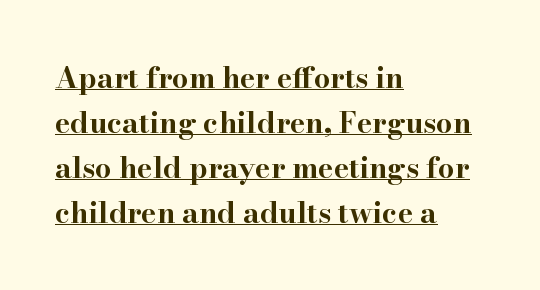
{"serif": "yes", "italic": "no", "bold": "yes", "weight": "bold", "width": "wide", "stroke_contrast": "high", "x_height": "small", "monospaced": "no", "underline": "yes", "align": "left", "line_spacing": "normal", "line_spacing_ratio": 1.55, "letter_spacing": "normal", "letter_spacing_em": 0.0, "glyph_px": 29}
